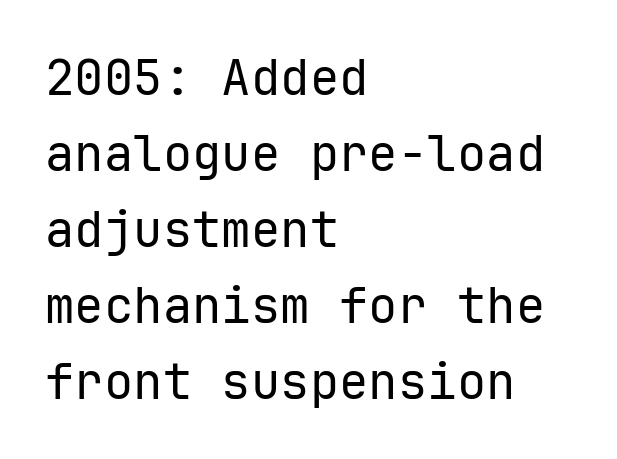
The image shows 49 px regular-weight sans-serif type, upright, monospaced; set left-aligned, normal line spacing (1.55x), normal letter spacing, not underlined; low stroke contrast and a medium x-height.
